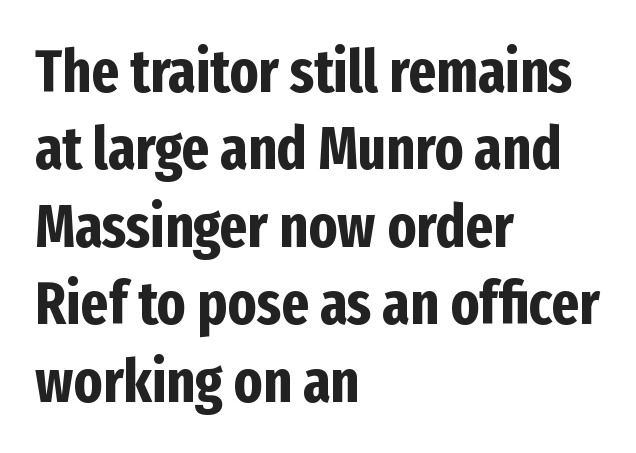
Q: Is the text bold? A: Yes.
Q: Is the text italic (slanted)? A: No, it is upright.
Q: Is the typeface a serif or a sans-serif typeface? A: Sans-serif.
Q: Is the text underlined? A: No.
Q: How is the paragraph aligned? A: Left-aligned.
Q: Is the spacing between letters normal or unusually wide? A: Normal.
Q: Is the spacing between lines tight, normal or loose? A: Normal.
Q: Width (condensed, normal, or wide)? A: Condensed.
Q: Stroke contrast? A: Low.
Q: x-height? A: Medium.
Q: Monospaced? A: No.
